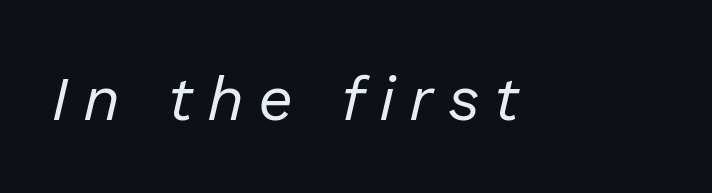
Q: Is the text bold? A: No.
Q: Is the text italic (slanted)? A: Yes, it leans right by about 13 degrees.
Q: Is the text underlined? A: No.
Q: Is the spacing between letters normal or unusually wide? A: Unusually wide.
Q: Width (condensed, normal, or wide)? A: Normal.
Q: Stroke contrast? A: Low.
Q: x-height? A: Medium.
Q: Monospaced? A: No.
